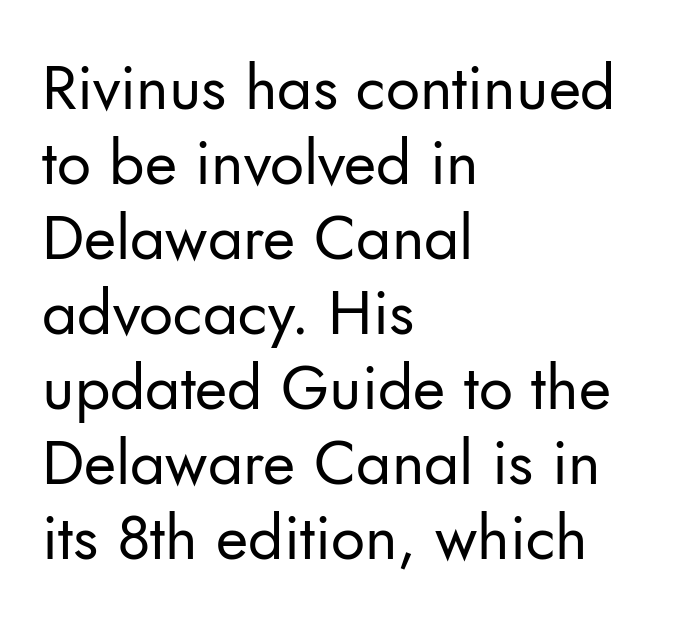
Q: Is the text bold? A: No.
Q: Is the text italic (slanted)? A: No, it is upright.
Q: Is the typeface a serif or a sans-serif typeface? A: Sans-serif.
Q: Is the text underlined? A: No.
Q: How is the paragraph aligned? A: Left-aligned.
Q: Is the spacing between letters normal or unusually wide? A: Normal.
Q: Width (condensed, normal, or wide)? A: Normal.
Q: Stroke contrast? A: Low.
Q: x-height? A: Small.
Q: Monospaced? A: No.
